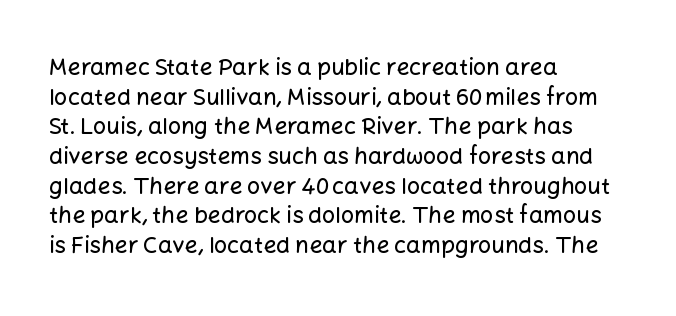
Q: Is the text italic (slanted)? A: No, it is upright.
Q: Is the text underlined? A: No.
Q: How is the paragraph aligned? A: Left-aligned.
Q: Is the spacing between letters normal or unusually wide? A: Normal.
Q: Is the spacing between lines tight, normal or loose? A: Normal.
